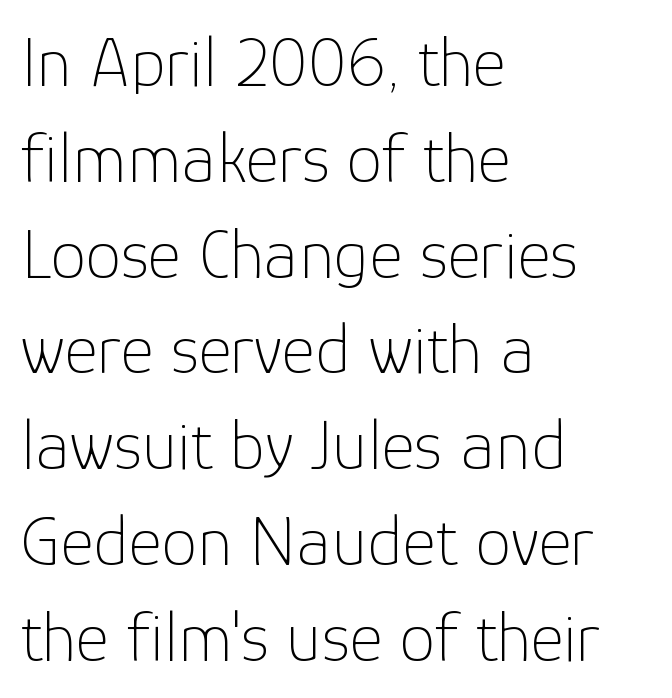
The image shows 72 px thin sans-serif type, upright; set left-aligned, normal line spacing (1.33x), normal letter spacing, not underlined; low stroke contrast and a medium x-height.
